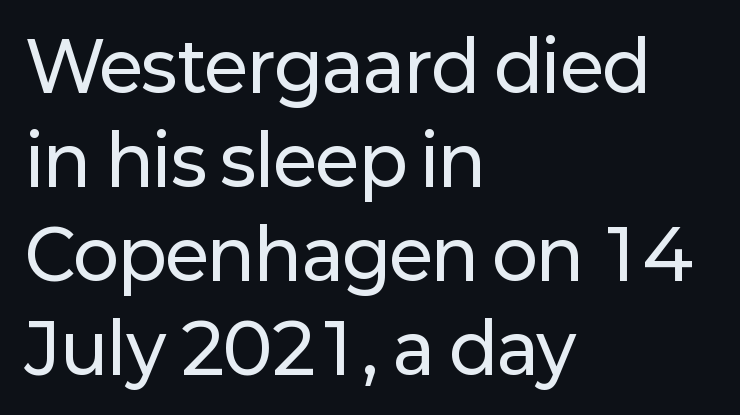
The image shows 68 px sans-serif type, upright; set left-aligned, normal line spacing (1.38x), normal letter spacing, not underlined; low stroke contrast and a medium x-height.
